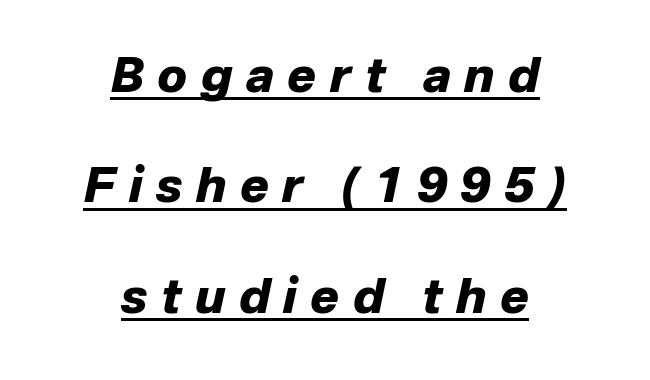
Q: Is the text bold? A: Yes.
Q: Is the text italic (slanted)? A: Yes, it leans right by about 12 degrees.
Q: Is the text underlined? A: Yes.
Q: How is the paragraph aligned? A: Centered.
Q: Is the spacing between letters normal or unusually wide? A: Unusually wide.
Q: Is the spacing between lines tight, normal or loose? A: Loose.
Q: Width (condensed, normal, or wide)? A: Normal.
Q: Stroke contrast? A: Low.
Q: x-height? A: Medium.
Q: Monospaced? A: No.
